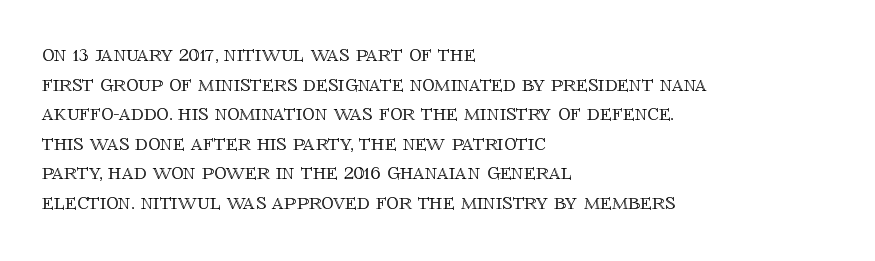
The image shows 24 px text type, upright; set left-aligned, line spacing 1.23x, normal letter spacing, not underlined.
